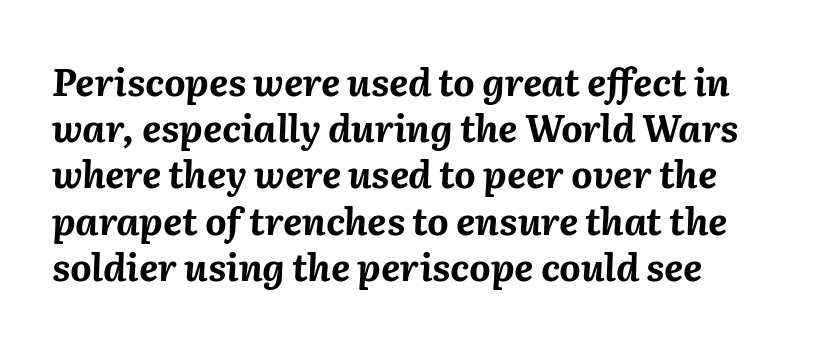
{"italic": "yes", "lean": "right", "slant_degrees": 2, "bold": "yes", "weight": "bold", "width": "normal", "stroke_contrast": "medium", "x_height": "medium", "monospaced": "no", "underline": "no", "line_spacing": "normal", "line_spacing_ratio": 1.25, "letter_spacing": "normal", "letter_spacing_em": 0.0, "glyph_px": 37}
